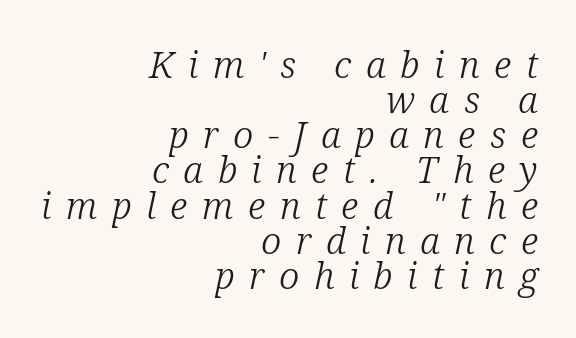
The image shows 37 px light serif type, italic (leaning right); set right-aligned, tight line spacing (0.95x), unusually wide letter spacing (+0.39 em), not underlined; low stroke contrast and a medium x-height.
